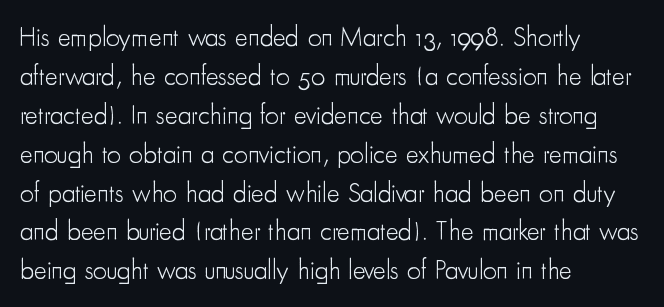
{"italic": "no", "bold": "no", "underline": "no", "align": "left", "line_spacing": "normal", "line_spacing_ratio": 1.44, "letter_spacing": "normal", "letter_spacing_em": 0.0, "glyph_px": 27}
